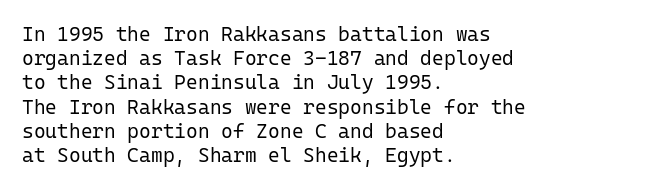
The image shows 20 px text type, upright; set left-aligned, line spacing 1.21x, normal letter spacing, not underlined.
